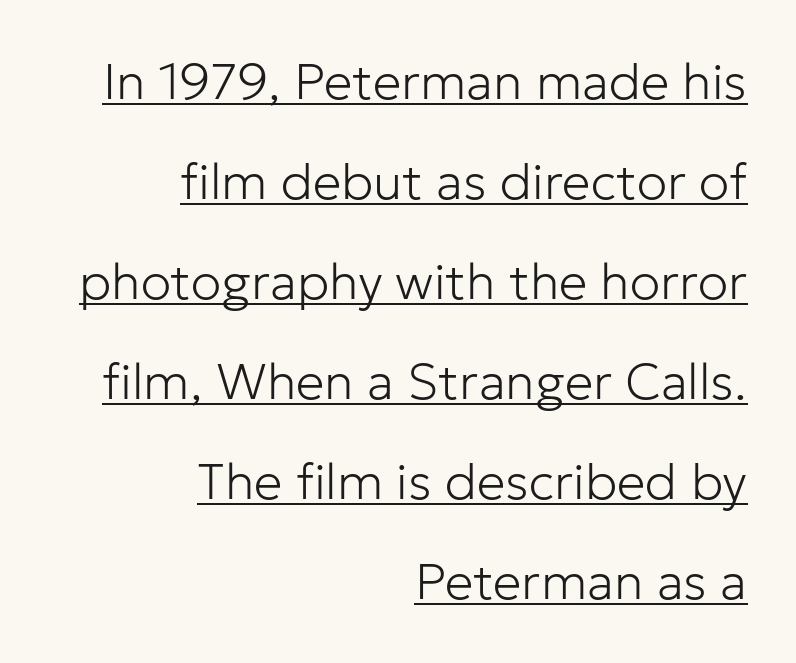
Q: Is the text bold? A: No.
Q: Is the text italic (slanted)? A: No, it is upright.
Q: Is the typeface a serif or a sans-serif typeface? A: Sans-serif.
Q: Is the text underlined? A: Yes.
Q: How is the paragraph aligned? A: Right-aligned.
Q: Is the spacing between letters normal or unusually wide? A: Normal.
Q: Is the spacing between lines tight, normal or loose? A: Loose.
Q: Width (condensed, normal, or wide)? A: Normal.
Q: Stroke contrast? A: Low.
Q: x-height? A: Medium.
Q: Monospaced? A: No.
